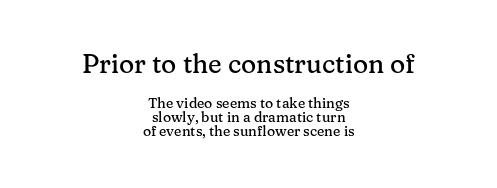
Q: Is the text italic (slanted)? A: No, it is upright.
Q: Is the text underlined? A: No.
Q: How is the paragraph aligned? A: Centered.
Q: Is the spacing between letters normal or unusually wide? A: Normal.
Q: Is the spacing between lines tight, normal or loose? A: Tight.
Q: Which block of text is set in a larger size, the first (top) or the second (bottom)? A: The first (top) one.
